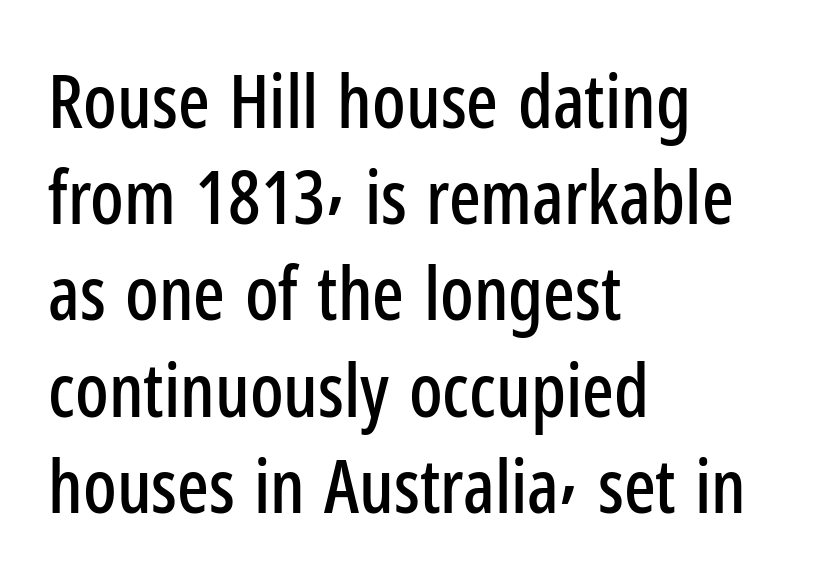
Q: Is the text italic (slanted)? A: No, it is upright.
Q: Is the typeface a serif or a sans-serif typeface? A: Sans-serif.
Q: Is the text underlined? A: No.
Q: How is the paragraph aligned? A: Left-aligned.
Q: Is the spacing between letters normal or unusually wide? A: Normal.
Q: Is the spacing between lines tight, normal or loose? A: Normal.
Q: Width (condensed, normal, or wide)? A: Condensed.
Q: Stroke contrast? A: Low.
Q: x-height? A: Medium.
Q: Monospaced? A: No.
